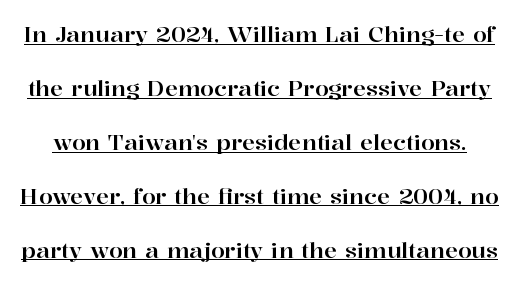
Q: Is the text italic (slanted)? A: No, it is upright.
Q: Is the text underlined? A: Yes.
Q: Is the spacing between letters normal or unusually wide? A: Normal.
Q: Is the spacing between lines tight, normal or loose? A: Loose.
